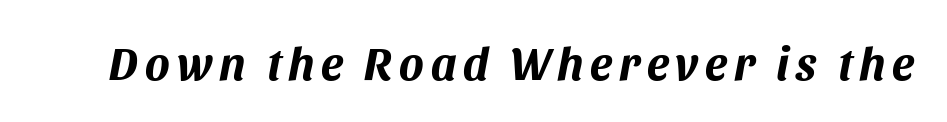
{"italic": "yes", "lean": "right", "slant_degrees": 11, "bold": "yes", "weight": "bold", "width": "normal", "stroke_contrast": "medium", "x_height": "large", "monospaced": "no", "underline": "no", "glyph_px": 46}
